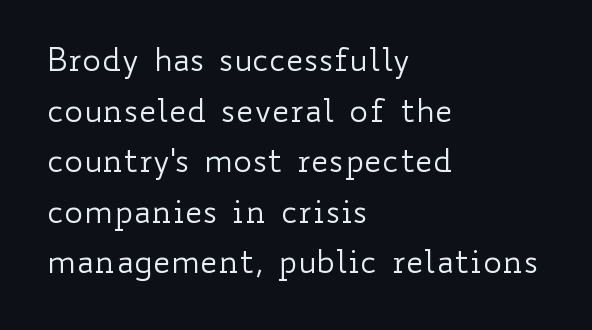
{"italic": "no", "bold": "no", "weight": "regular", "width": "wide", "stroke_contrast": "low", "x_height": "small", "monospaced": "no", "underline": "no", "align": "left", "line_spacing": "normal", "line_spacing_ratio": 1.58, "letter_spacing": "normal", "letter_spacing_em": 0.0, "glyph_px": 32}
